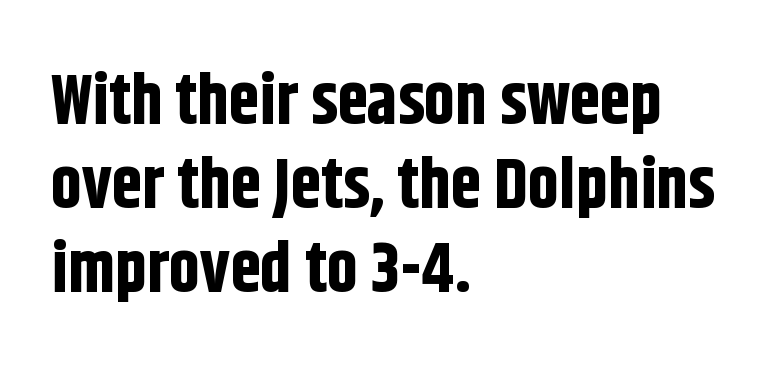
{"serif": "no", "italic": "no", "bold": "yes", "weight": "bold", "width": "condensed", "stroke_contrast": "low", "x_height": "large", "monospaced": "no", "underline": "no", "align": "left", "line_spacing_ratio": 1.22, "letter_spacing": "normal", "letter_spacing_em": 0.0, "glyph_px": 69}
